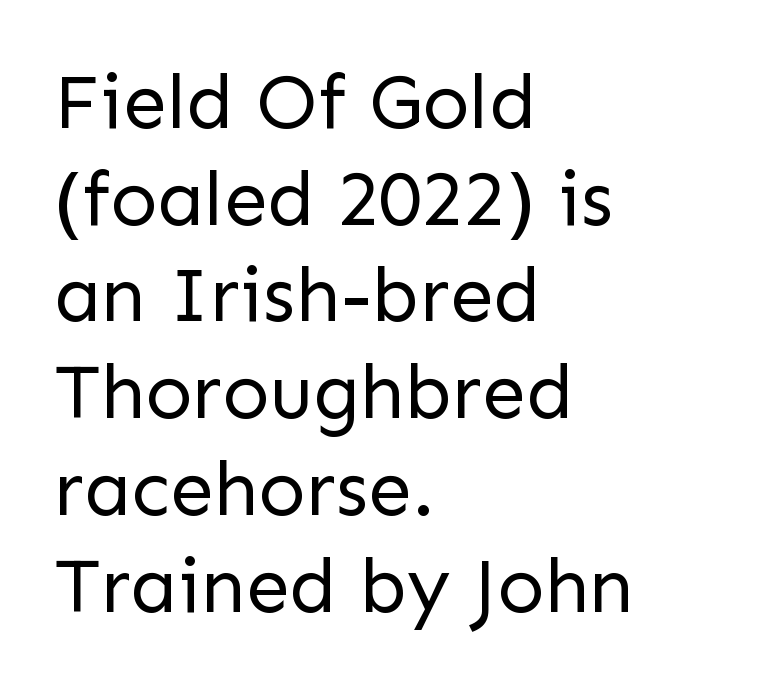
Q: Is the text bold? A: No.
Q: Is the text italic (slanted)? A: No, it is upright.
Q: Is the typeface a serif or a sans-serif typeface? A: Sans-serif.
Q: Is the text underlined? A: No.
Q: How is the paragraph aligned? A: Left-aligned.
Q: Is the spacing between letters normal or unusually wide? A: Normal.
Q: Width (condensed, normal, or wide)? A: Normal.
Q: Stroke contrast? A: Low.
Q: x-height? A: Medium.
Q: Monospaced? A: No.
